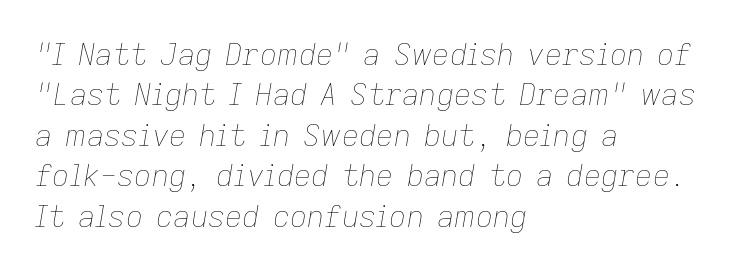
The image shows 30 px thin type, italic (leaning right); set left-aligned, normal line spacing (1.35x), normal letter spacing, not underlined; low stroke contrast and a medium x-height.
